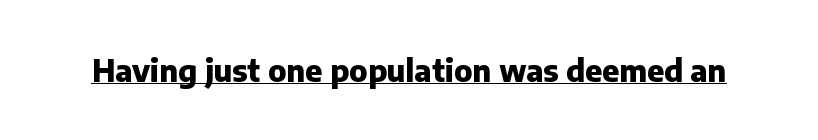
These lines were composed using upright roman letters. You can see a thin bar hugging the bottom of the glyphs. Looks like regular typesetting: each glyph gets only the width it needs. Inter-character spacing is left at the font's built-in metrics. On the weight axis this lands at bold, roughly 700.
